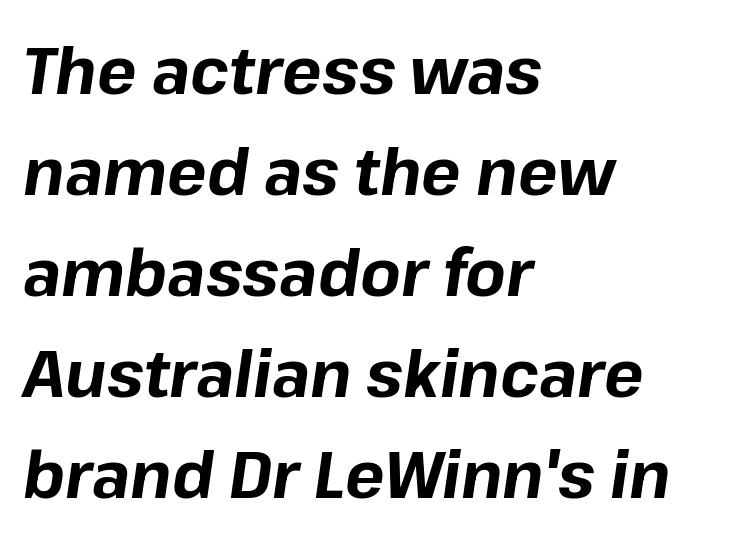
Q: Is the text bold? A: Yes.
Q: Is the text italic (slanted)? A: Yes, it leans right by about 8 degrees.
Q: Is the text underlined? A: No.
Q: How is the paragraph aligned? A: Left-aligned.
Q: Is the spacing between letters normal or unusually wide? A: Normal.
Q: Is the spacing between lines tight, normal or loose? A: Normal.
Q: Width (condensed, normal, or wide)? A: Normal.
Q: Stroke contrast? A: Low.
Q: x-height? A: Medium.
Q: Monospaced? A: No.
